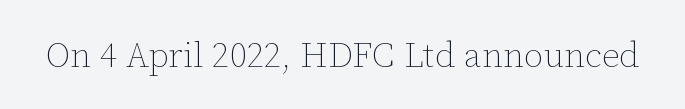
Q: Is the text bold? A: No.
Q: Is the text italic (slanted)? A: No, it is upright.
Q: Is the text underlined? A: No.
Q: Is the spacing between letters normal or unusually wide? A: Normal.
Q: Width (condensed, normal, or wide)? A: Normal.
Q: Stroke contrast? A: Low.
Q: x-height? A: Medium.
Q: Monospaced? A: No.
